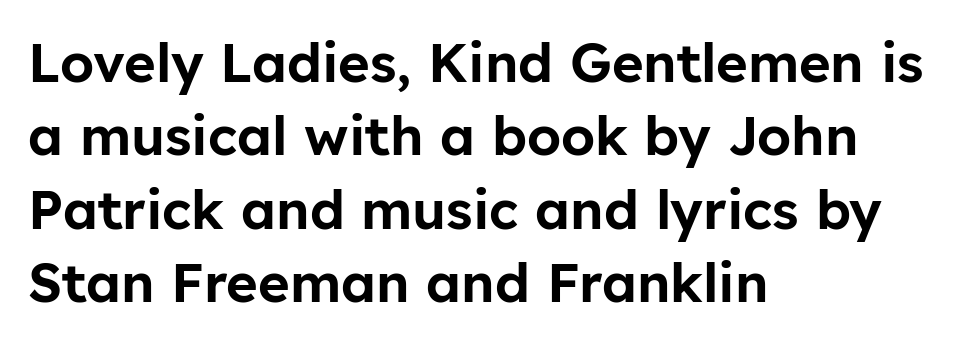
{"serif": "no", "italic": "no", "width": "normal", "stroke_contrast": "low", "x_height": "medium", "monospaced": "no", "underline": "no", "align": "left", "line_spacing": "normal", "line_spacing_ratio": 1.36, "letter_spacing": "normal", "letter_spacing_em": 0.0, "glyph_px": 54}
